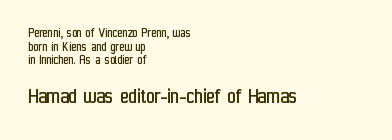
{"italic": "no", "bold": "no", "underline": "no", "align": "left", "line_spacing": "tight", "line_spacing_ratio": 0.98, "letter_spacing": "normal", "letter_spacing_em": 0.0, "larger_block": "second", "size_ratio": 1.64, "glyph_px": 23}
